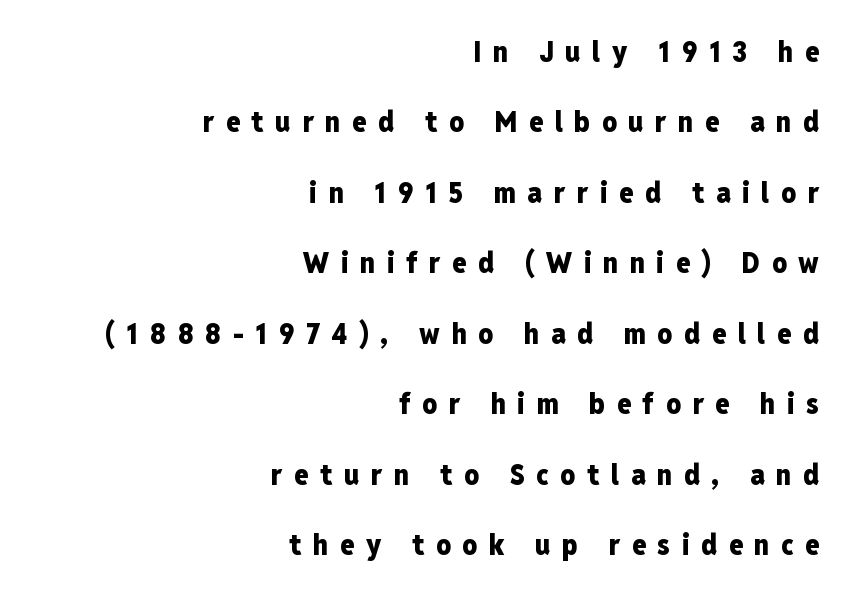
{"serif": "no", "italic": "no", "bold": "yes", "weight": "heavy", "width": "condensed", "stroke_contrast": "low", "x_height": "medium", "monospaced": "no", "underline": "no", "align": "right", "line_spacing": "loose", "line_spacing_ratio": 2.43, "letter_spacing": "wide", "letter_spacing_em": 0.4, "glyph_px": 29}
